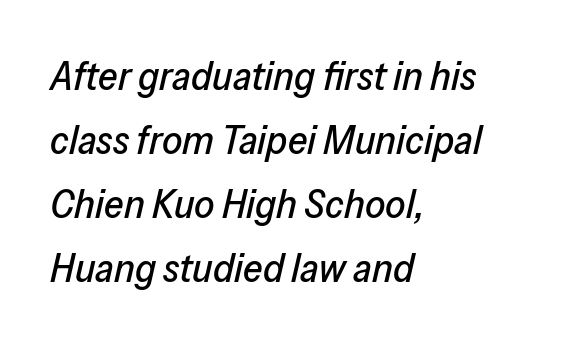
Successive baselines arrive at the customary interval. You could not count columns in this text — the font is proportionally spaced. You can tell it's italic because the verticals aren't actually vertical. Lines of text with bare space underneath. Here the glyphs are tracked normally, forming tight word shapes. Does the copy run flush right? No — it runs flush left.
